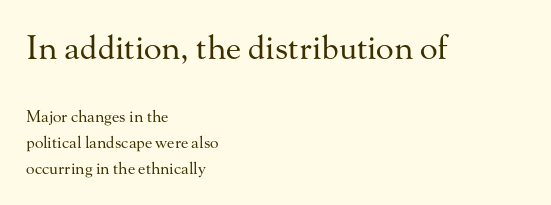
The image shows 33 px regular-weight serif type, upright; set left-aligned, normal line spacing (1.62x), normal letter spacing, not underlined; the first (top) block is 2.06x larger; medium stroke contrast and a small x-height.
